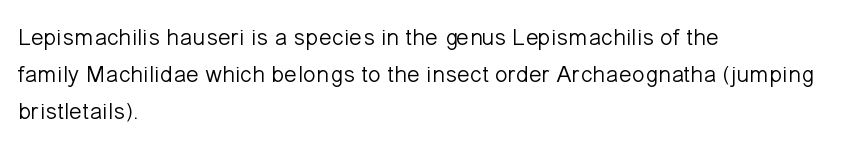
{"italic": "no", "bold": "no", "underline": "no", "align": "left", "line_spacing": "normal", "line_spacing_ratio": 1.54, "letter_spacing": "normal", "letter_spacing_em": 0.0, "glyph_px": 24}
